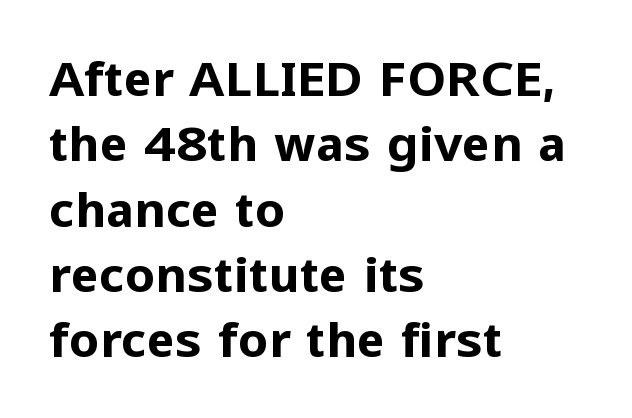
Q: Is the text bold? A: Yes.
Q: Is the text italic (slanted)? A: No, it is upright.
Q: Is the typeface a serif or a sans-serif typeface? A: Sans-serif.
Q: Is the text underlined? A: No.
Q: How is the paragraph aligned? A: Left-aligned.
Q: Is the spacing between letters normal or unusually wide? A: Normal.
Q: Is the spacing between lines tight, normal or loose? A: Normal.
Q: Width (condensed, normal, or wide)? A: Normal.
Q: Stroke contrast? A: Low.
Q: x-height? A: Medium.
Q: Monospaced? A: No.
